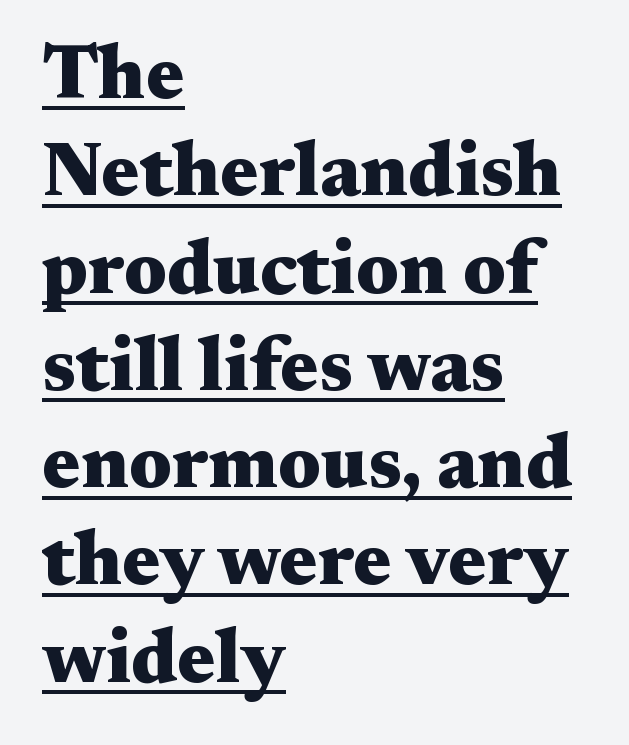
Q: Is the text bold? A: Yes.
Q: Is the text italic (slanted)? A: No, it is upright.
Q: Is the typeface a serif or a sans-serif typeface? A: Serif.
Q: Is the text underlined? A: Yes.
Q: How is the paragraph aligned? A: Left-aligned.
Q: Is the spacing between letters normal or unusually wide? A: Normal.
Q: Is the spacing between lines tight, normal or loose? A: Normal.
Q: Width (condensed, normal, or wide)? A: Wide.
Q: Stroke contrast? A: Medium.
Q: x-height? A: Medium.
Q: Monospaced? A: No.
